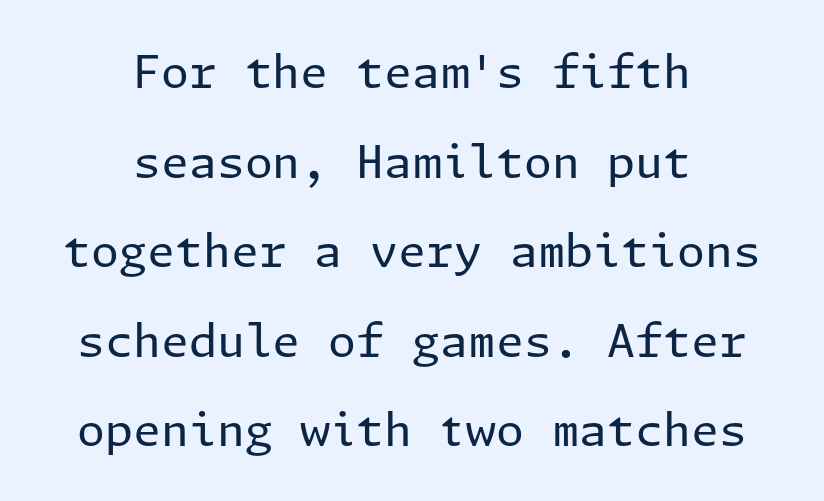
{"serif": "no", "italic": "no", "bold": "no", "weight": "regular", "width": "normal", "stroke_contrast": "low", "x_height": "medium", "underline": "no", "align": "center", "line_spacing": "loose", "line_spacing_ratio": 1.99, "letter_spacing": "normal", "letter_spacing_em": 0.0, "glyph_px": 45}
